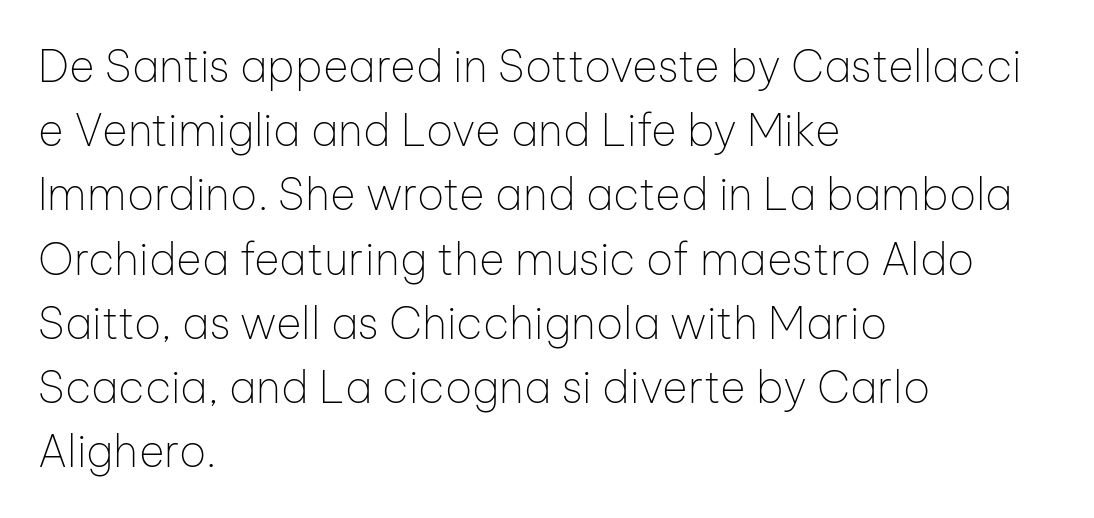
Q: Is the text bold? A: No.
Q: Is the text italic (slanted)? A: No, it is upright.
Q: Is the typeface a serif or a sans-serif typeface? A: Sans-serif.
Q: Is the text underlined? A: No.
Q: How is the paragraph aligned? A: Left-aligned.
Q: Is the spacing between letters normal or unusually wide? A: Normal.
Q: Is the spacing between lines tight, normal or loose? A: Normal.
Q: Width (condensed, normal, or wide)? A: Normal.
Q: Stroke contrast? A: Low.
Q: x-height? A: Medium.
Q: Monospaced? A: No.
